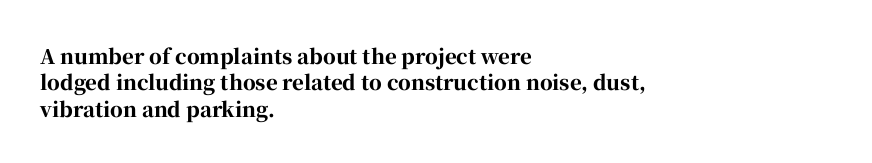
Q: Is the text bold? A: Yes.
Q: Is the text italic (slanted)? A: No, it is upright.
Q: Is the text underlined? A: No.
Q: How is the paragraph aligned? A: Left-aligned.
Q: Is the spacing between letters normal or unusually wide? A: Normal.
Q: Is the spacing between lines tight, normal or loose? A: Normal.
